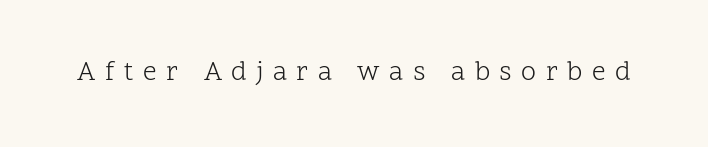
The image shows 27 px text type, upright; set unusually wide letter spacing (+0.35 em), not underlined.
